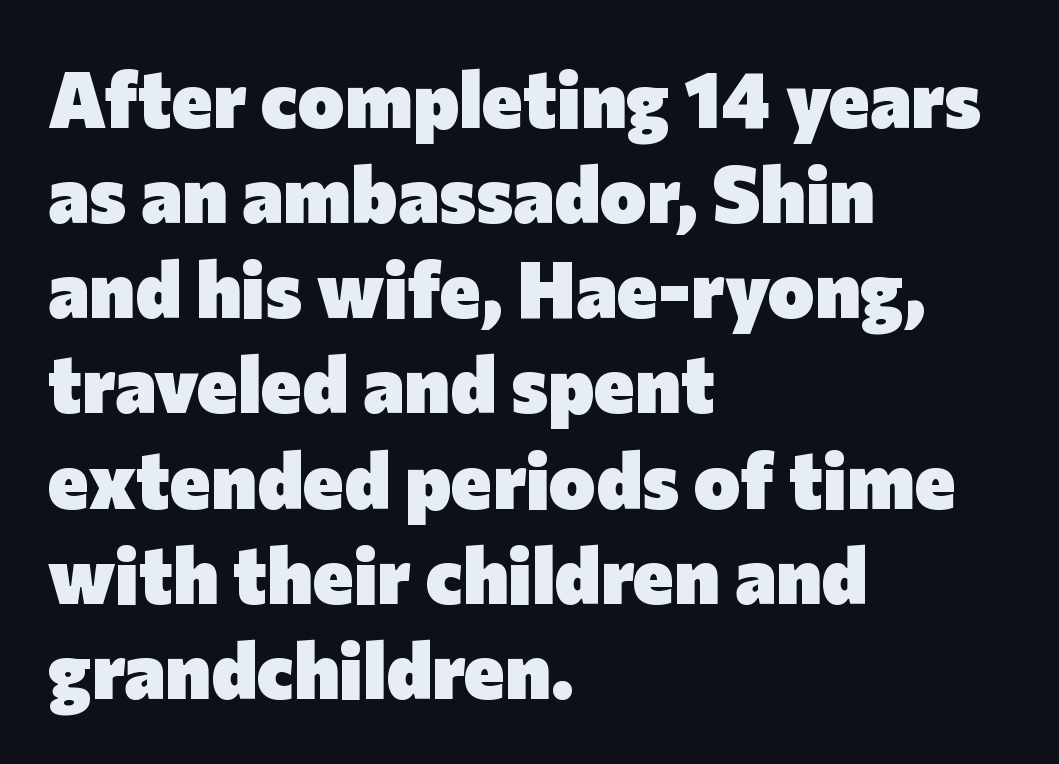
{"serif": "no", "italic": "no", "bold": "yes", "weight": "heavy", "width": "normal", "stroke_contrast": "low", "x_height": "medium", "monospaced": "no", "underline": "no", "align": "left", "line_spacing_ratio": 1.22, "letter_spacing": "normal", "letter_spacing_em": 0.0, "glyph_px": 78}
